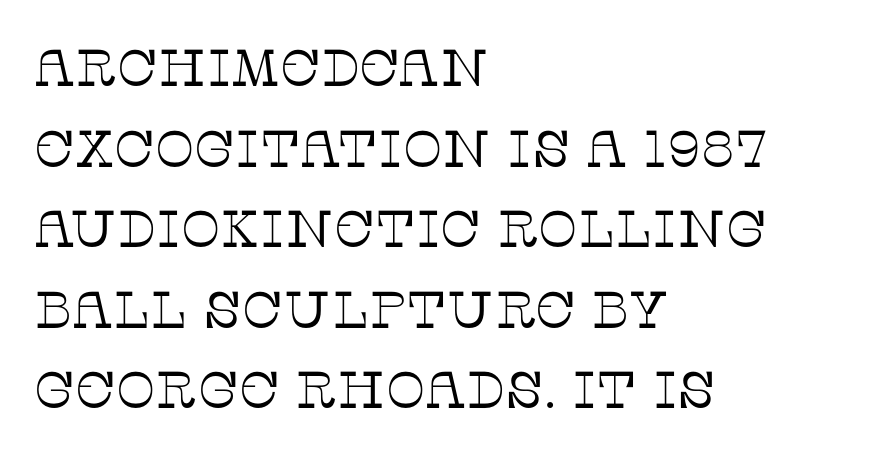
A typesetter would mark this as roman, not italic. Look at the tracking — it's just the regular setting, nothing added. Think of a printed novel: that variable character pitch is what you see here. The setting favours the left margin, as ordinary paragraphs usually do. On a weight scale, this lands at 450 or below.
